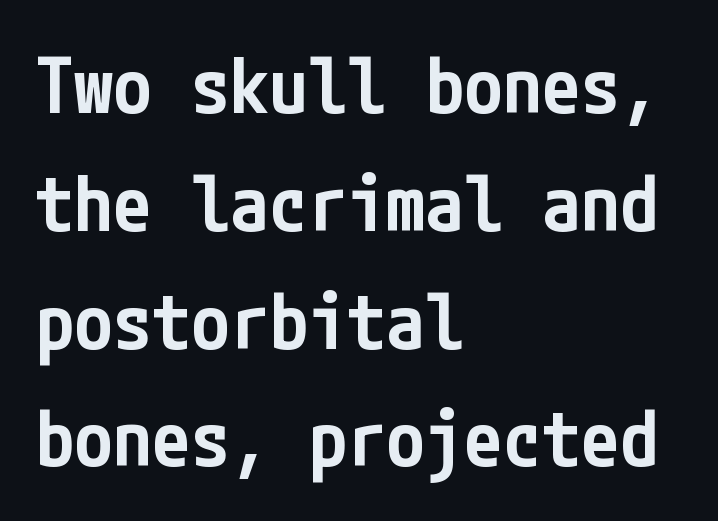
These lines carry some extra weight — a demibold, not a full bold. A student would call this left alignment; a typographer would say flush left, rag right. A bare baseline throughout the passage. Spacing between characters is what you'd get straight out of the box. The letters carry no serifs — their stems end cleanly without finishing strokes. Regarding leading, the lines here are spaced in the standard way.
